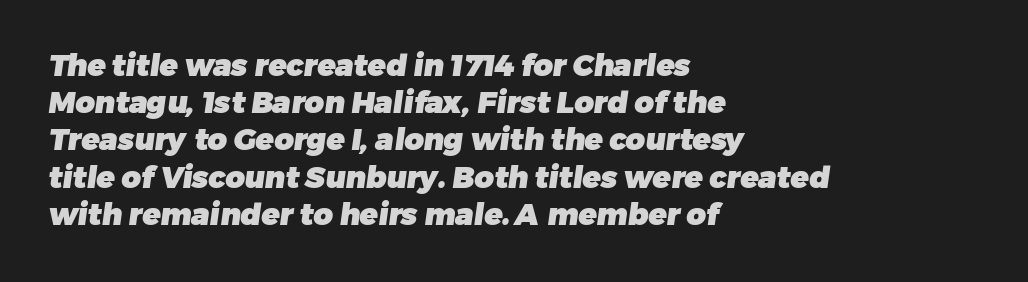
Q: Is the text bold? A: Yes.
Q: Is the typeface a serif or a sans-serif typeface? A: Sans-serif.
Q: Is the text underlined? A: No.
Q: How is the paragraph aligned? A: Left-aligned.
Q: Is the spacing between letters normal or unusually wide? A: Normal.
Q: Width (condensed, normal, or wide)? A: Normal.
Q: Stroke contrast? A: Low.
Q: x-height? A: Medium.
Q: Monospaced? A: No.
